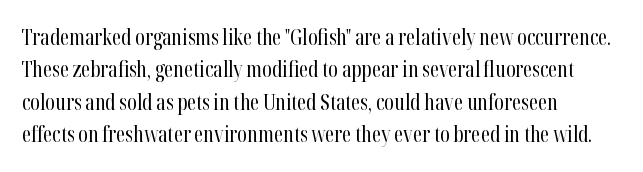
Words float on clear page, feet unadorned. Letters have the restrained weight of plain body copy at most. Horizontal alignment here is leftward, the default for most running prose. Whoever set this chose a conventional vertical rhythm. This sample uses an upright cut, with every glyph sitting square on the baseline.
